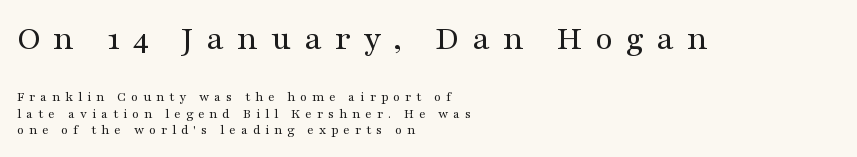
The image shows 36 px regular-weight, wide serif type, upright; set left-aligned, line spacing 1.18x, unusually wide letter spacing (+0.35 em), not underlined; the first (top) block is 2.57x larger; medium stroke contrast and a medium x-height.
